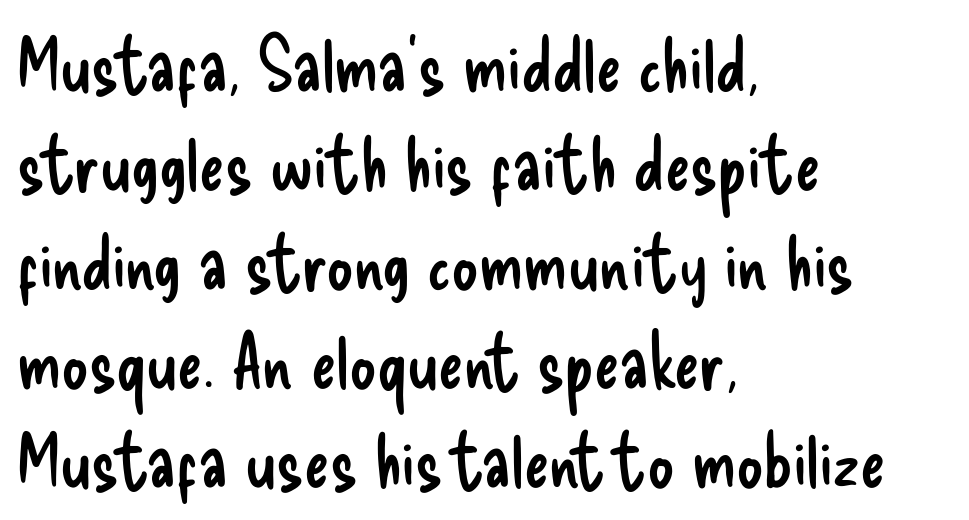
This block has exactly the height ordinary leading produces. Does the copy run flush right? No — it runs flush left. The lettering holds an erect, upright posture throughout. Rule under the text: the space is simply empty. Between one letter and the next there's only the usual sliver of space. To sum up the face: it is a sans, with no serifs.
